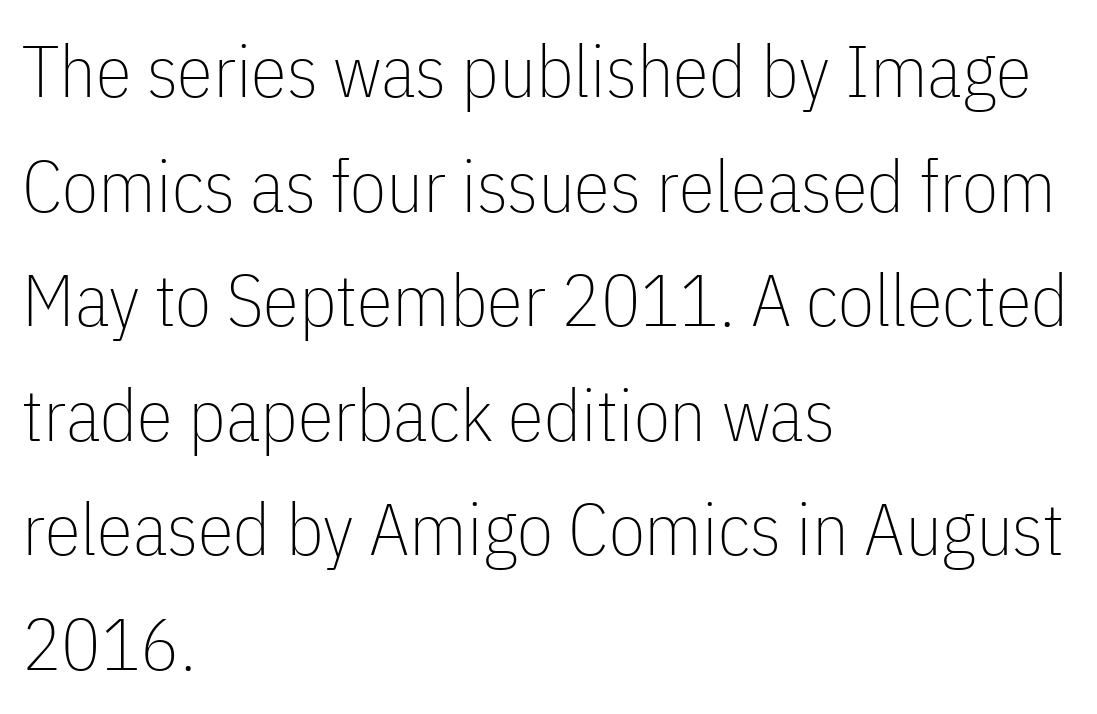
The image shows 73 px thin, condensed sans-serif type, upright; set left-aligned, normal line spacing (1.57x), normal letter spacing, not underlined; low stroke contrast and a medium x-height.
